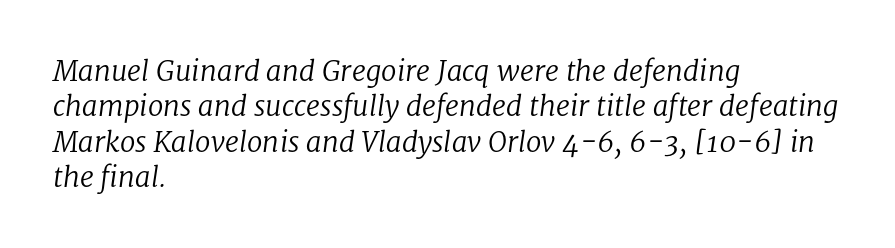
The image shows 28 px regular-weight serif type, italic (leaning right); set left-aligned, normal line spacing (1.26x), normal letter spacing, not underlined; low stroke contrast and a medium x-height.
